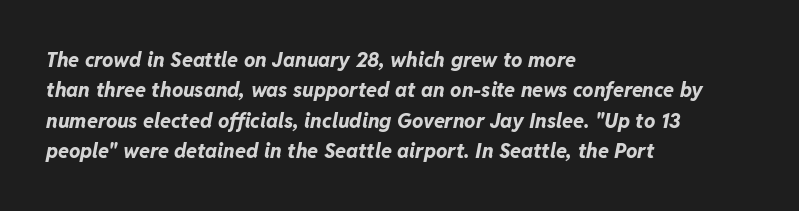
The image shows 20 px bold type, italic (leaning right); set left-aligned, normal line spacing (1.52x), normal letter spacing, not underlined.
